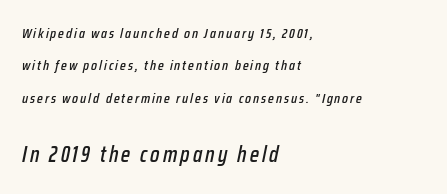
Q: Is the text italic (slanted)? A: Yes, it leans right by about 12 degrees.
Q: Is the text underlined? A: No.
Q: How is the paragraph aligned? A: Left-aligned.
Q: Is the spacing between lines tight, normal or loose? A: Loose.
Q: Which block of text is set in a larger size, the first (top) or the second (bottom)? A: The second (bottom) one.
